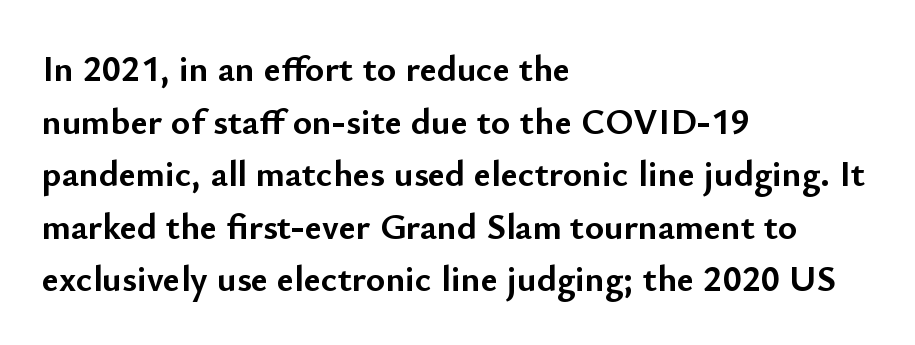
Q: Is the text bold? A: Yes.
Q: Is the text italic (slanted)? A: No, it is upright.
Q: Is the typeface a serif or a sans-serif typeface? A: Sans-serif.
Q: Is the text underlined? A: No.
Q: How is the paragraph aligned? A: Left-aligned.
Q: Is the spacing between letters normal or unusually wide? A: Normal.
Q: Is the spacing between lines tight, normal or loose? A: Normal.
Q: Width (condensed, normal, or wide)? A: Normal.
Q: Stroke contrast? A: Low.
Q: x-height? A: Small.
Q: Monospaced? A: No.
